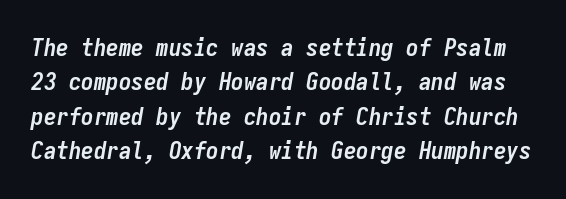
Q: Is the text bold? A: Yes.
Q: Is the text italic (slanted)? A: Yes, it leans right by about 9 degrees.
Q: Is the text underlined? A: No.
Q: Is the spacing between letters normal or unusually wide? A: Normal.
Q: Is the spacing between lines tight, normal or loose? A: Normal.
